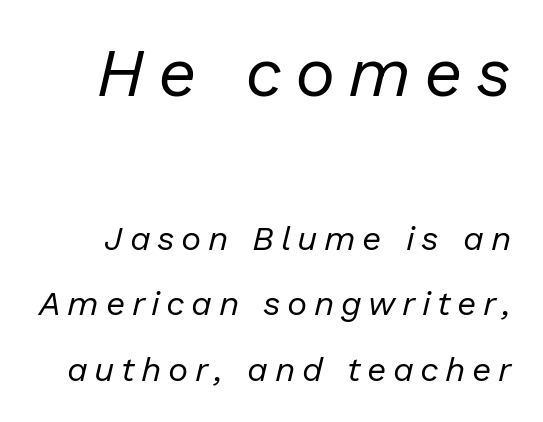
The image shows 68 px regular-weight type, italic (leaning right); set loose line spacing (1.93x), not underlined; the first (top) block is 2.0x larger; low stroke contrast and a medium x-height.
